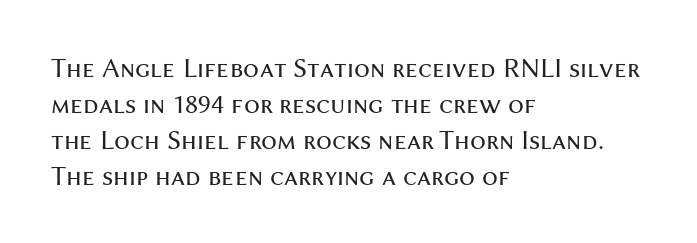
Q: Is the text bold? A: No.
Q: Is the text italic (slanted)? A: No, it is upright.
Q: Is the typeface a serif or a sans-serif typeface? A: Sans-serif.
Q: Is the text underlined? A: No.
Q: How is the paragraph aligned? A: Left-aligned.
Q: Is the spacing between letters normal or unusually wide? A: Normal.
Q: Is the spacing between lines tight, normal or loose? A: Normal.
Q: Width (condensed, normal, or wide)? A: Normal.
Q: Stroke contrast? A: Medium.
Q: x-height? A: Medium.
Q: Monospaced? A: No.
